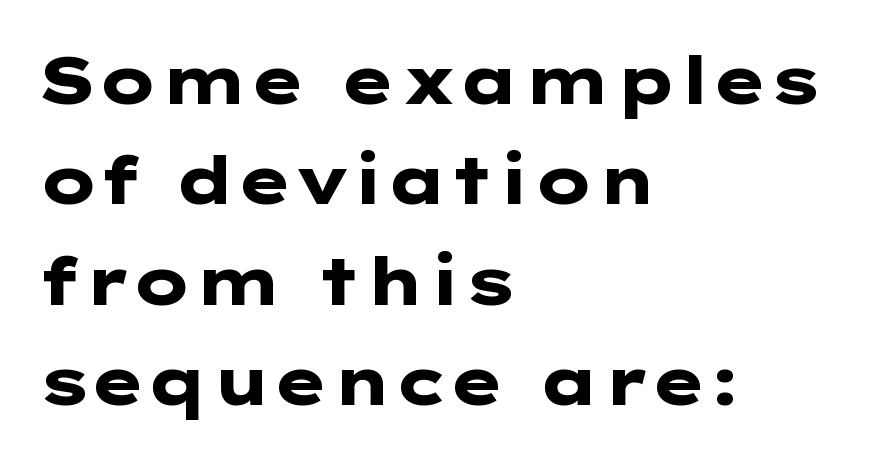
The letters stand straight up with perfectly vertical stems. Horizontally, the lines are justified to the leading edge only. This sample keeps an unexceptional amount of space between lines. A typesetter would call this zero additional tracking. Stroke terminals: plain, sans-serif.
